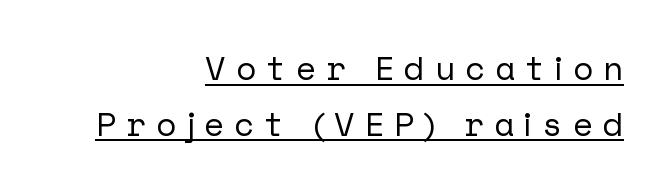
The image shows 33 px sans-serif type, upright; set right-aligned, normal line spacing (1.69x), unusually wide letter spacing (+0.32 em), underlined; low stroke contrast and a medium x-height.
